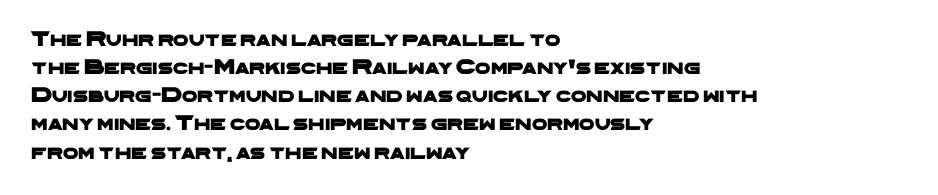
Q: Is the text underlined? A: No.
Q: How is the paragraph aligned? A: Left-aligned.
Q: Is the spacing between letters normal or unusually wide? A: Normal.
Q: Is the spacing between lines tight, normal or loose? A: Normal.
